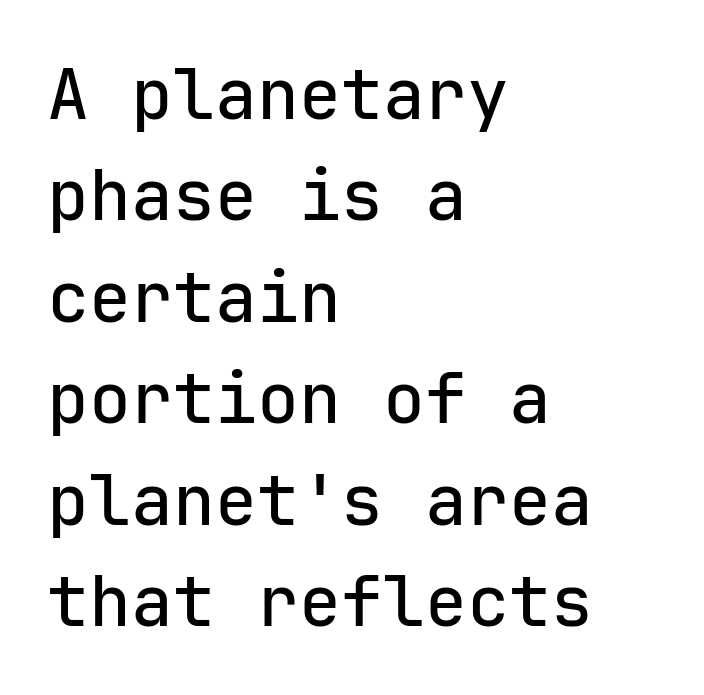
{"serif": "no", "italic": "no", "width": "normal", "stroke_contrast": "low", "x_height": "medium", "monospaced": "yes", "underline": "no", "align": "left", "line_spacing": "normal", "line_spacing_ratio": 1.45, "letter_spacing": "normal", "letter_spacing_em": 0.0, "glyph_px": 70}
